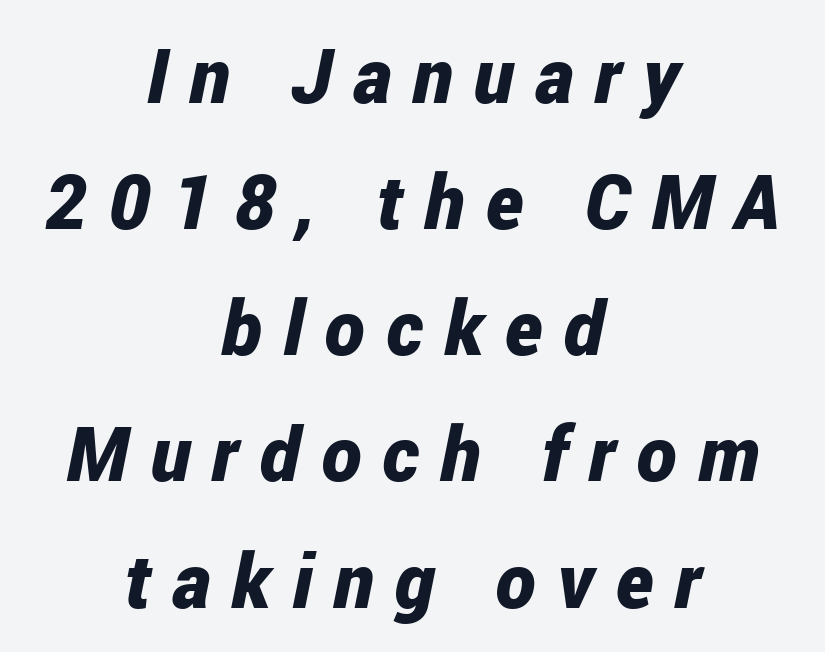
The image shows 76 px bold, condensed type, italic (leaning right); set centered, normal line spacing (1.66x), unusually wide letter spacing (+0.28 em), not underlined; low stroke contrast and a medium x-height.
